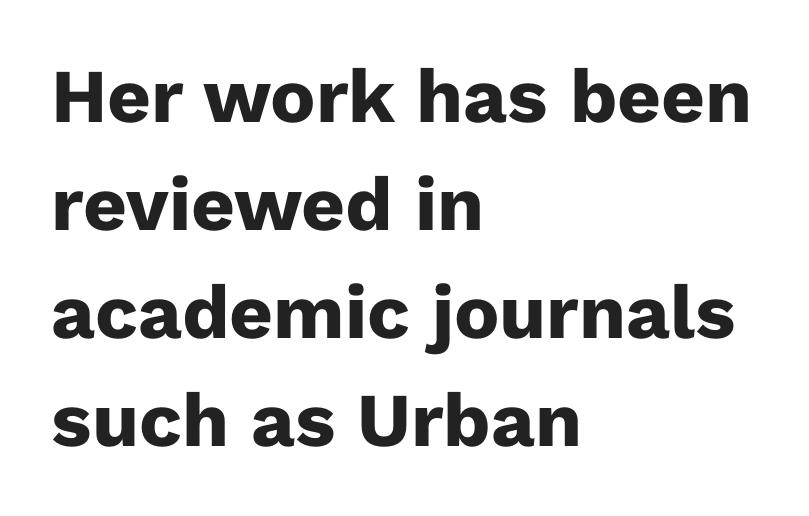
Interline gaps are of average width in this sample. Every row of glyphs begins at an identical x-position on the left. Proportional: the letters do not fall into vertical columns. No word sits above an underline. Compared with an ordinary text face, these strokes are far heavier — a full bold. Serifs: no, the terminals of the letterforms are clean.
